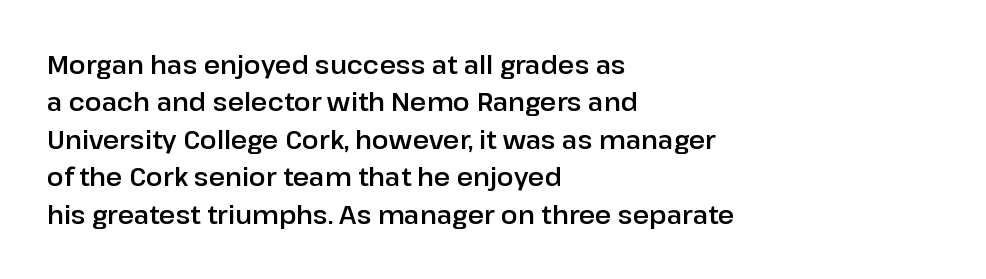
{"italic": "no", "underline": "no", "align": "left", "line_spacing": "normal", "line_spacing_ratio": 1.5, "letter_spacing": "normal", "letter_spacing_em": 0.0, "glyph_px": 25}
